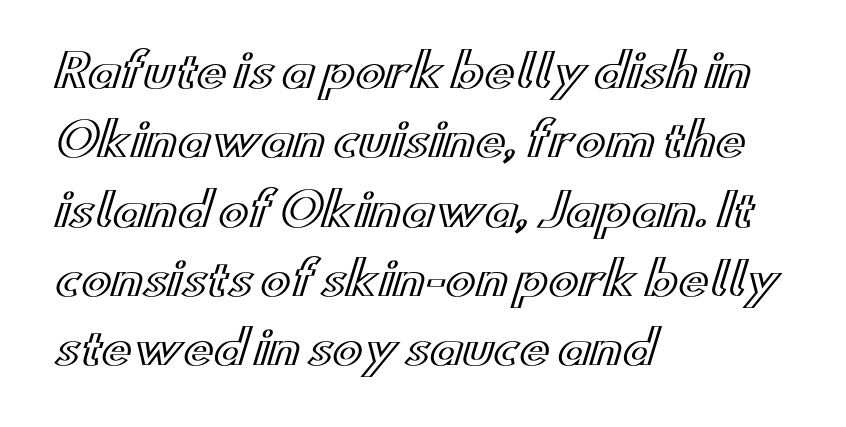
Q: Is the text italic (slanted)? A: Yes.
Q: Is the text underlined? A: No.
Q: How is the paragraph aligned? A: Left-aligned.
Q: Is the spacing between letters normal or unusually wide? A: Normal.
Q: Is the spacing between lines tight, normal or loose? A: Normal.
Q: Width (condensed, normal, or wide)? A: Wide.
Q: x-height? A: Small.
Q: Monospaced? A: No.
